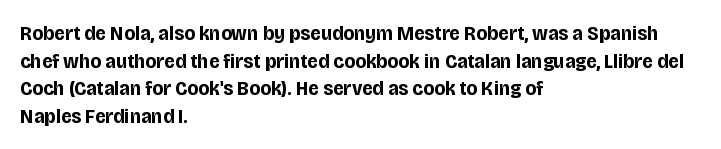
The image shows 21 px bold type, upright; set left-aligned, normal line spacing (1.31x), normal letter spacing, not underlined.
